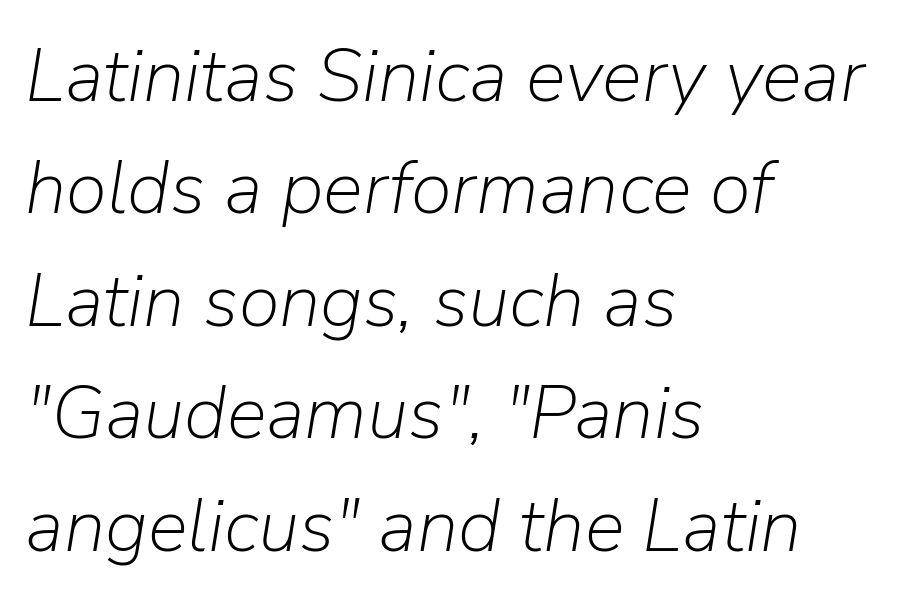
Q: Is the text bold? A: No.
Q: Is the text italic (slanted)? A: Yes, it leans right by about 9 degrees.
Q: Is the text underlined? A: No.
Q: How is the paragraph aligned? A: Left-aligned.
Q: Is the spacing between letters normal or unusually wide? A: Normal.
Q: Is the spacing between lines tight, normal or loose? A: Normal.
Q: Width (condensed, normal, or wide)? A: Normal.
Q: Stroke contrast? A: Low.
Q: x-height? A: Medium.
Q: Monospaced? A: No.
